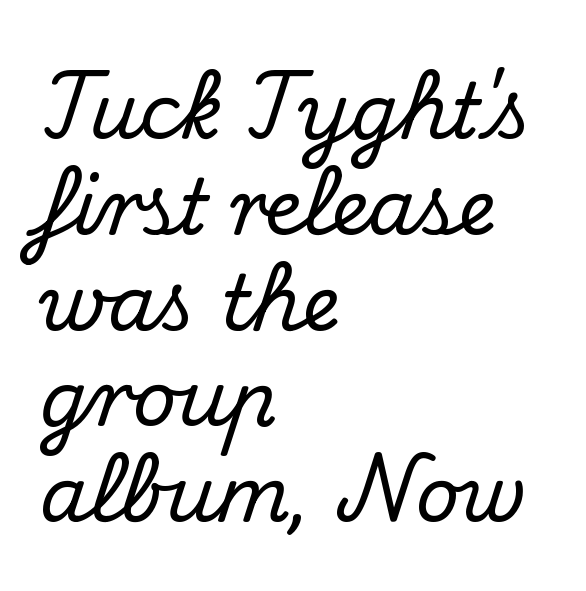
The image shows 76 px serif type; set left-aligned, normal line spacing (1.26x), normal letter spacing, not underlined; medium stroke contrast and a small x-height.
